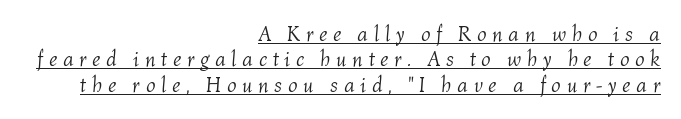
Q: Is the text bold? A: No.
Q: Is the text italic (slanted)? A: Yes, it leans right by about 4 degrees.
Q: Is the text underlined? A: Yes.
Q: How is the paragraph aligned? A: Right-aligned.
Q: Is the spacing between letters normal or unusually wide? A: Unusually wide.
